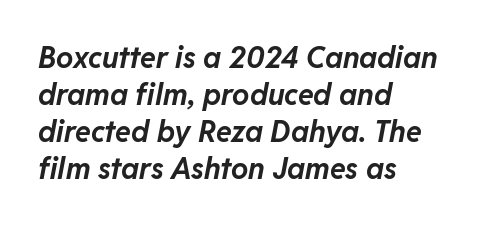
{"italic": "yes", "lean": "right", "slant_degrees": 11, "bold": "yes", "weight": "bold", "width": "normal", "stroke_contrast": "low", "x_height": "medium", "monospaced": "no", "underline": "no", "align": "left", "line_spacing": "normal", "line_spacing_ratio": 1.28, "letter_spacing": "normal", "letter_spacing_em": 0.0, "glyph_px": 29}
